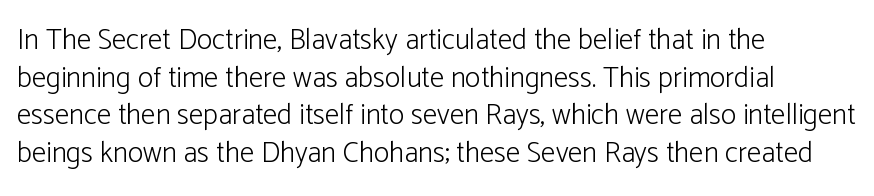
The image shows 29 px light sans-serif type, upright; set left-aligned, normal line spacing (1.3x), normal letter spacing, not underlined; low stroke contrast and a medium x-height.
